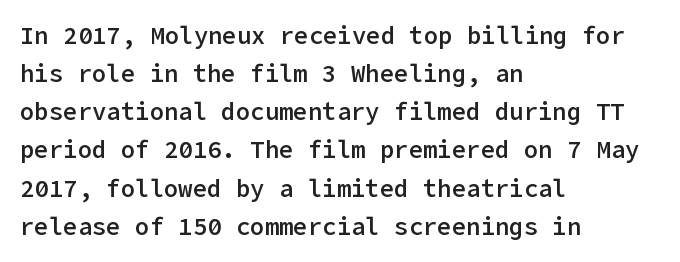
When letters stand straight like this, we call the style roman or upright. Look at the stroke-to-counter ratio: somewhat heavy, a semibold. Any mark beneath the type? The region is blank. The passage shown stacks its lines at a standard gap. No extra tracking has been applied to these lines.
